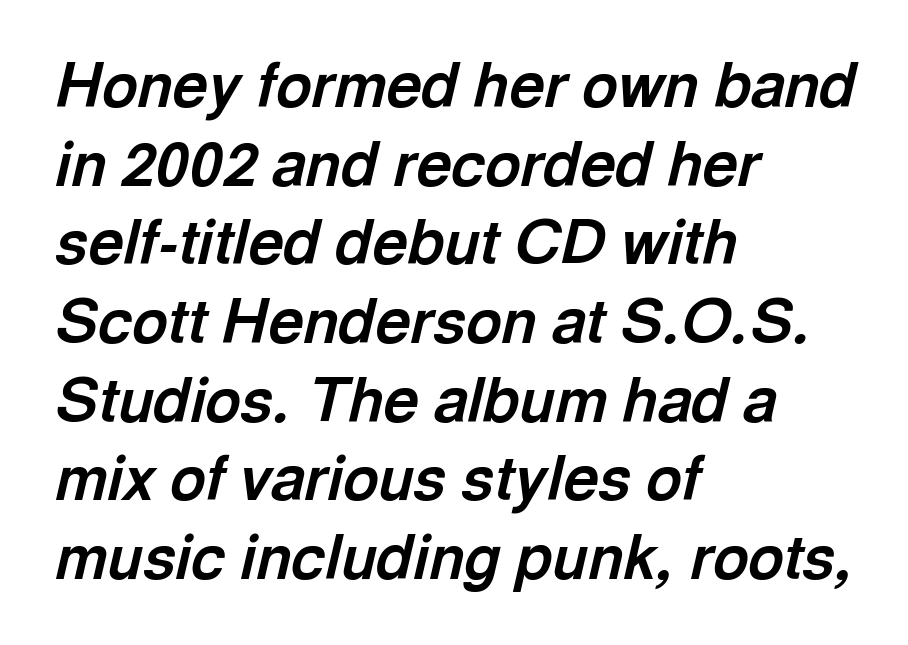
{"italic": "yes", "lean": "right", "slant_degrees": 13, "bold": "yes", "weight": "bold", "width": "normal", "x_height": "medium", "monospaced": "no", "underline": "no", "align": "left", "line_spacing": "normal", "line_spacing_ratio": 1.29, "letter_spacing": "normal", "letter_spacing_em": 0.0, "glyph_px": 61}
